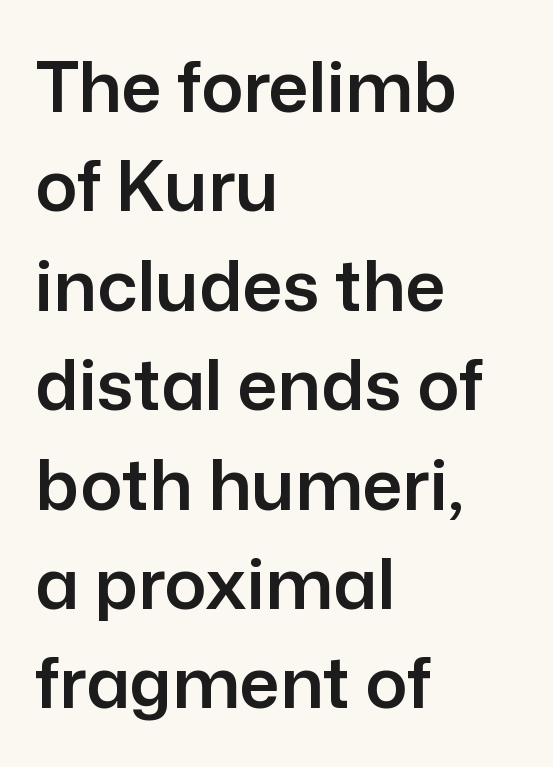
Ordinary non-slanted type is in use. One-word summary of the alignment: left. Vertically, the passage feels balanced, rows spaced as you'd expect. This sample has the flowing, uneven cadence of proportional lettering. These lines are composed in type without serifs. Clear beneath every line of the passage.
